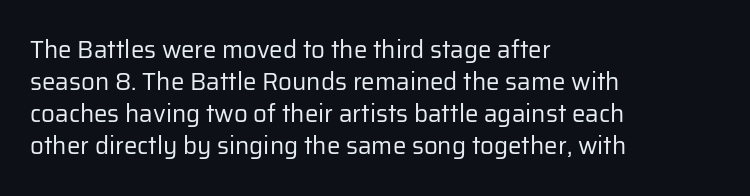
{"italic": "no", "bold": "no", "underline": "no", "align": "left", "line_spacing": "normal", "line_spacing_ratio": 1.34, "letter_spacing": "normal", "letter_spacing_em": 0.0, "glyph_px": 24}
